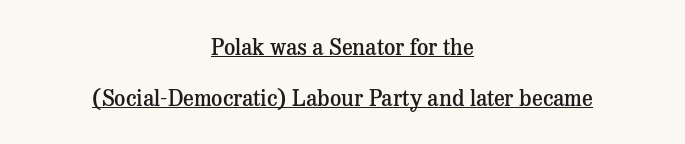
Each new line begins a long way beneath the previous one. Rendered with straight, roman letterforms. Has an underline been added? It has. Leftover space on each line is divided equally before and after the words. There is no visible air inserted between adjacent glyphs.
